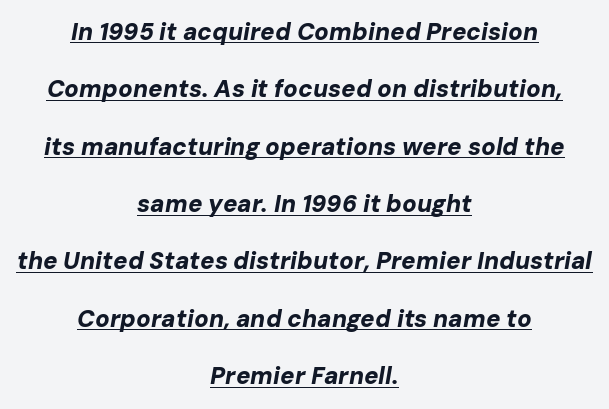
Q: Is the text bold? A: Yes.
Q: Is the text italic (slanted)? A: Yes, it leans right by about 10 degrees.
Q: Is the text underlined? A: Yes.
Q: How is the paragraph aligned? A: Centered.
Q: Is the spacing between letters normal or unusually wide? A: Normal.
Q: Is the spacing between lines tight, normal or loose? A: Loose.
